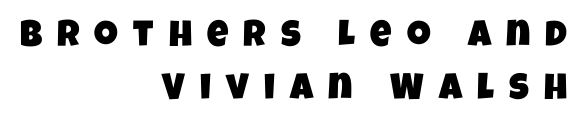
The image shows 37 px condensed sans-serif type; set right-aligned, normal line spacing (1.44x), unusually wide letter spacing (+0.41 em), not underlined; low stroke contrast and a large x-height.
